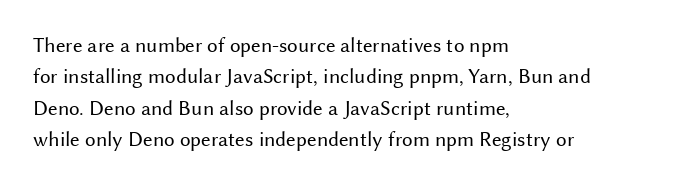
Ordinary non-slanted type is in use. Honestly, the row spacing looks completely unremarkable. These lines keep a tight, regular rhythm from letter to letter. These lines stack with their left ends in a neat column.
